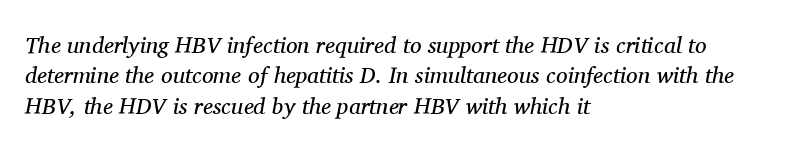
The image shows 23 px text type, italic (leaning right); set left-aligned, normal line spacing (1.32x), normal letter spacing, not underlined.
